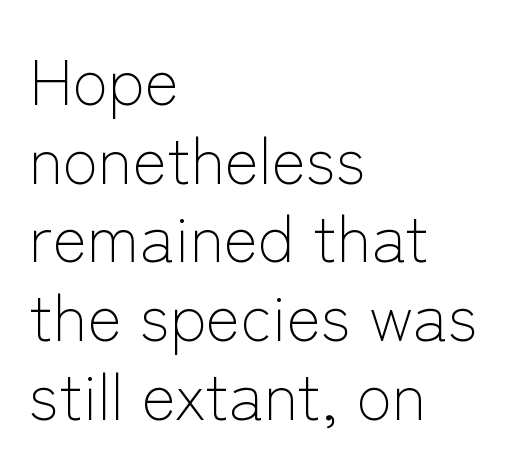
Q: Is the text bold? A: No.
Q: Is the text italic (slanted)? A: No, it is upright.
Q: Is the typeface a serif or a sans-serif typeface? A: Sans-serif.
Q: Is the text underlined? A: No.
Q: How is the paragraph aligned? A: Left-aligned.
Q: Is the spacing between letters normal or unusually wide? A: Normal.
Q: Width (condensed, normal, or wide)? A: Normal.
Q: Stroke contrast? A: Low.
Q: x-height? A: Medium.
Q: Monospaced? A: No.
